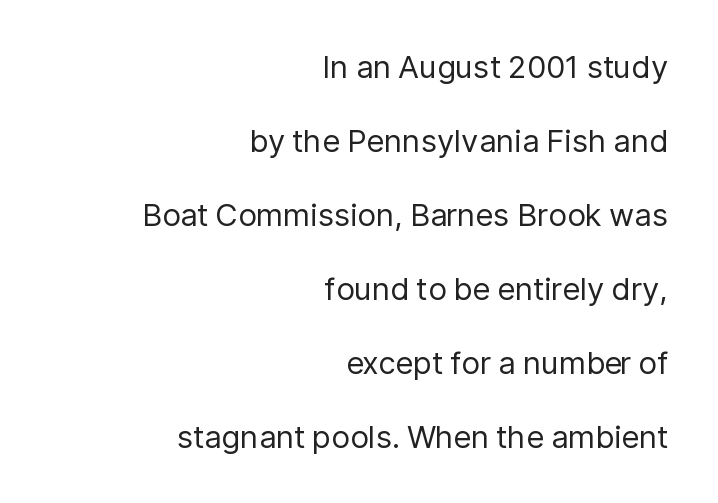
You can tell it's not italic because the verticals are truly vertical. What's the leading like? Stretched, with rows far apart. Beneath every word, the page is bare. Weight: not bold — regular or lighter. Teacher's note: observe the even right margin — that is flush-right alignment.
